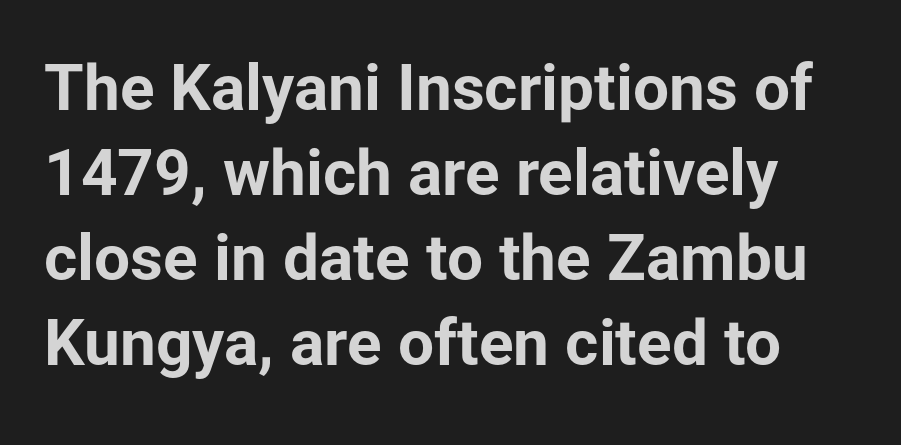
Q: Is the text bold? A: Yes.
Q: Is the text italic (slanted)? A: No, it is upright.
Q: Is the typeface a serif or a sans-serif typeface? A: Sans-serif.
Q: Is the text underlined? A: No.
Q: Is the spacing between letters normal or unusually wide? A: Normal.
Q: Is the spacing between lines tight, normal or loose? A: Normal.
Q: Width (condensed, normal, or wide)? A: Normal.
Q: Stroke contrast? A: Low.
Q: x-height? A: Medium.
Q: Monospaced? A: No.
